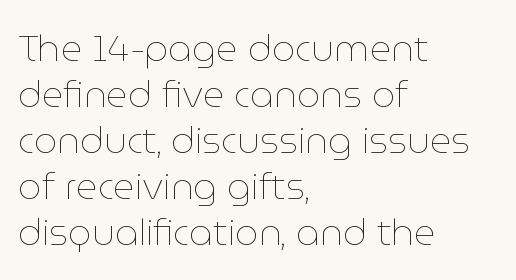
Q: Is the text bold? A: No.
Q: Is the text italic (slanted)? A: No, it is upright.
Q: Is the text underlined? A: No.
Q: How is the paragraph aligned? A: Left-aligned.
Q: Is the spacing between letters normal or unusually wide? A: Normal.
Q: Width (condensed, normal, or wide)? A: Normal.
Q: Stroke contrast? A: Low.
Q: x-height? A: Medium.
Q: Monospaced? A: No.
